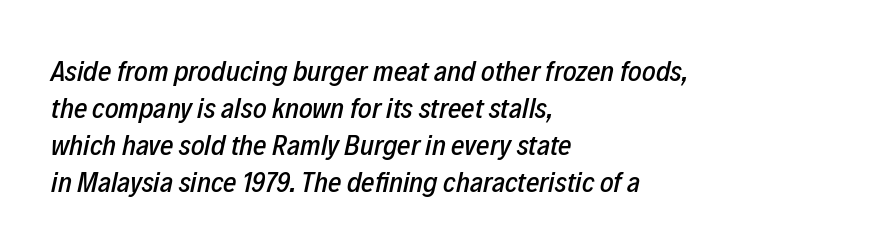
It's the slanting kind of type. What stands out about the letter spacing? Nothing — it is the standard amount. One glance says typical: line gaps are just what's usual. This sample has the flowing, uneven cadence of proportional lettering.
